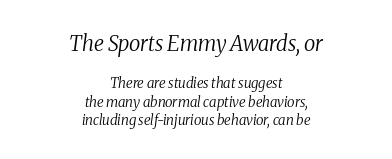
Q: Is the text bold? A: No.
Q: Is the text italic (slanted)? A: Yes, it leans right by about 8 degrees.
Q: Is the text underlined? A: No.
Q: How is the paragraph aligned? A: Centered.
Q: Is the spacing between letters normal or unusually wide? A: Normal.
Q: Is the spacing between lines tight, normal or loose? A: Normal.
Q: Which block of text is set in a larger size, the first (top) or the second (bottom)? A: The first (top) one.
